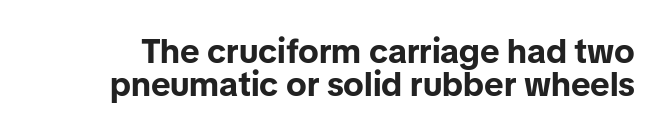
Characters remain perfectly vertical along every line. The vertical gap from one line to the next is small. You could not count columns in this text — the font is proportionally spaced. The type family on display is of the sans-serif kind. This rendering features lettering with no underline. The letters are bold, with thick, heavy strokes.
